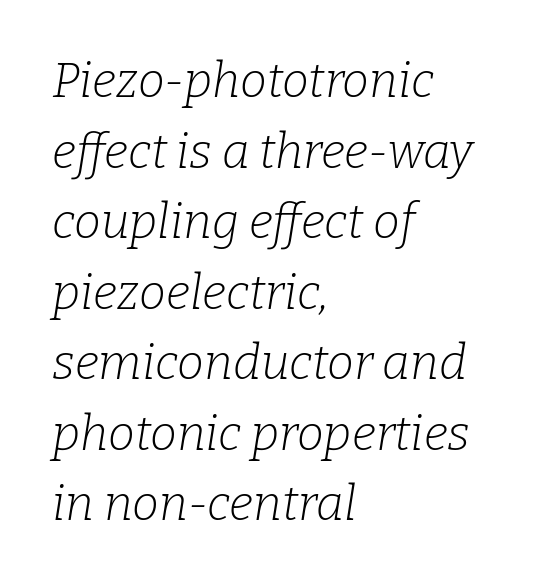
Q: Is the text bold? A: No.
Q: Is the text italic (slanted)? A: Yes, it leans right by about 9 degrees.
Q: Is the typeface a serif or a sans-serif typeface? A: Serif.
Q: Is the text underlined? A: No.
Q: How is the paragraph aligned? A: Left-aligned.
Q: Is the spacing between letters normal or unusually wide? A: Normal.
Q: Is the spacing between lines tight, normal or loose? A: Normal.
Q: Width (condensed, normal, or wide)? A: Normal.
Q: Stroke contrast? A: Low.
Q: x-height? A: Medium.
Q: Monospaced? A: No.
